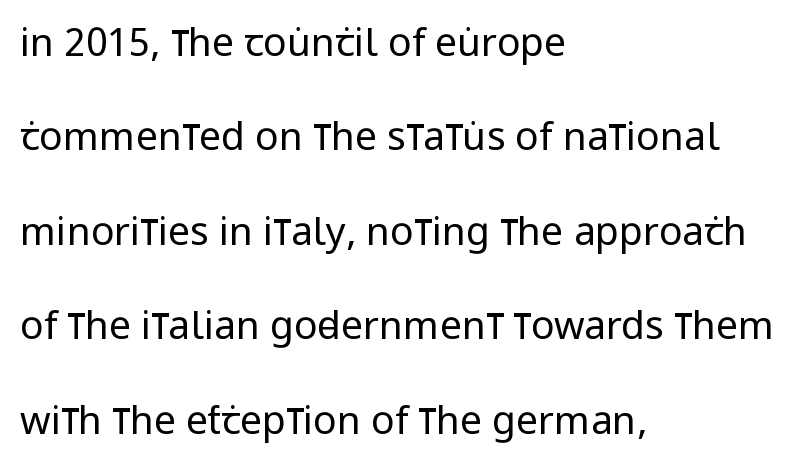
Q: Is the text bold? A: No.
Q: Is the text italic (slanted)? A: No, it is upright.
Q: Is the typeface a serif or a sans-serif typeface? A: Sans-serif.
Q: Is the text underlined? A: No.
Q: How is the paragraph aligned? A: Left-aligned.
Q: Is the spacing between letters normal or unusually wide? A: Normal.
Q: Is the spacing between lines tight, normal or loose? A: Loose.
Q: Width (condensed, normal, or wide)? A: Condensed.
Q: Stroke contrast? A: Low.
Q: x-height? A: Large.
Q: Monospaced? A: No.
